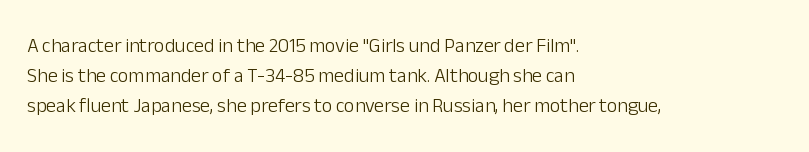
Q: Is the text bold? A: No.
Q: Is the text italic (slanted)? A: No, it is upright.
Q: Is the text underlined? A: No.
Q: How is the paragraph aligned? A: Left-aligned.
Q: Is the spacing between letters normal or unusually wide? A: Normal.
Q: Is the spacing between lines tight, normal or loose? A: Normal.
